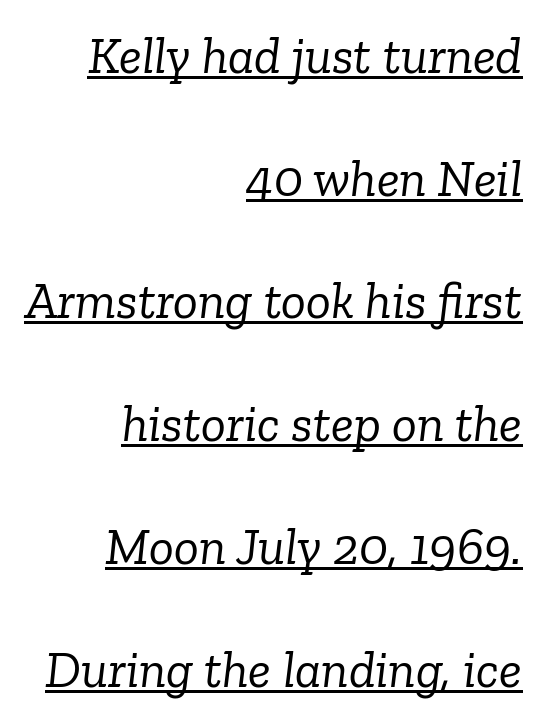
Q: Is the text bold? A: No.
Q: Is the text italic (slanted)? A: Yes, it leans right by about 6 degrees.
Q: Is the typeface a serif or a sans-serif typeface? A: Serif.
Q: Is the text underlined? A: Yes.
Q: How is the paragraph aligned? A: Right-aligned.
Q: Is the spacing between letters normal or unusually wide? A: Normal.
Q: Is the spacing between lines tight, normal or loose? A: Loose.
Q: Width (condensed, normal, or wide)? A: Normal.
Q: Stroke contrast? A: Low.
Q: x-height? A: Medium.
Q: Monospaced? A: No.
